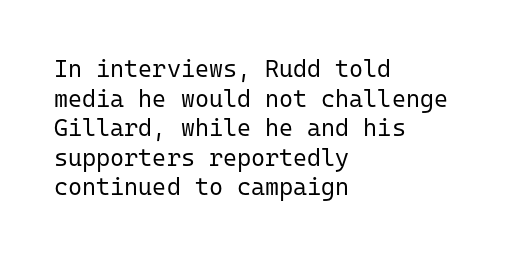
{"italic": "no", "bold": "no", "underline": "no", "align": "left", "line_spacing_ratio": 1.23, "letter_spacing": "normal", "letter_spacing_em": 0.0, "glyph_px": 24}
